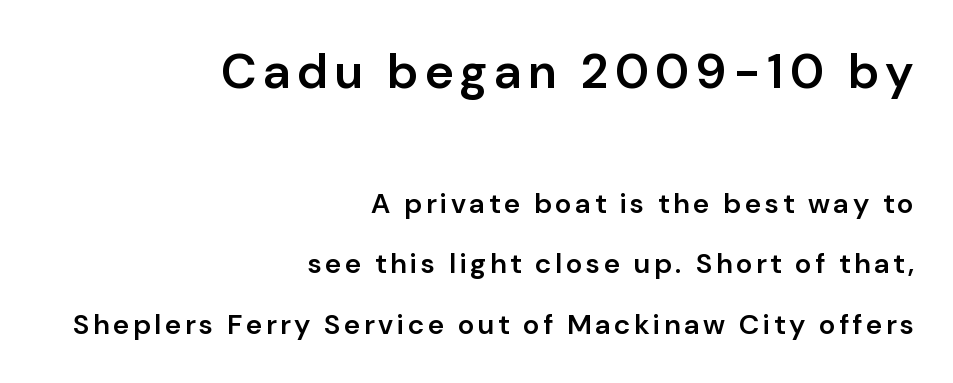
Q: Is the text bold? A: Semi-bold.
Q: Is the text italic (slanted)? A: No, it is upright.
Q: Is the typeface a serif or a sans-serif typeface? A: Sans-serif.
Q: Is the text underlined? A: No.
Q: How is the paragraph aligned? A: Right-aligned.
Q: Is the spacing between lines tight, normal or loose? A: Loose.
Q: Which block of text is set in a larger size, the first (top) or the second (bottom)? A: The first (top) one.
Q: Width (condensed, normal, or wide)? A: Normal.
Q: Stroke contrast? A: Low.
Q: x-height? A: Medium.
Q: Monospaced? A: No.
